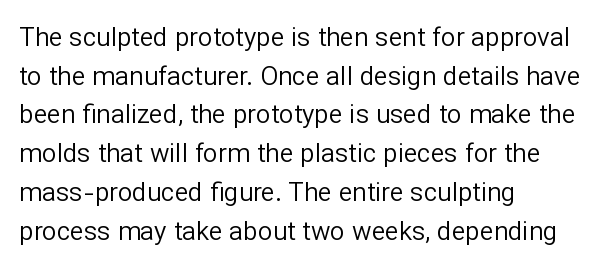
Posture: vertical. The weight tops out at a normal text grade. Words appear dense and cohesive because spacing is normal. If you drew a ruler down the left edge, every line would touch it. Line spacing here is normal. Underline: absent.
